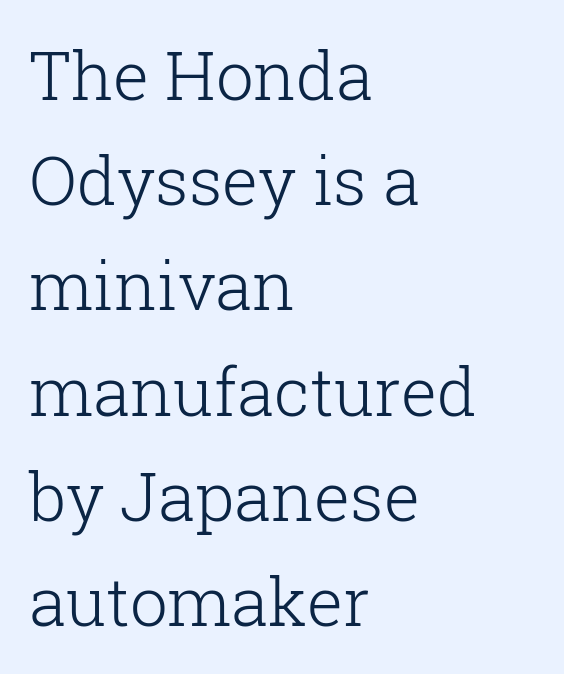
The image shows 67 px light serif type, upright; set left-aligned, normal line spacing (1.57x), normal letter spacing, not underlined; low stroke contrast and a medium x-height.
